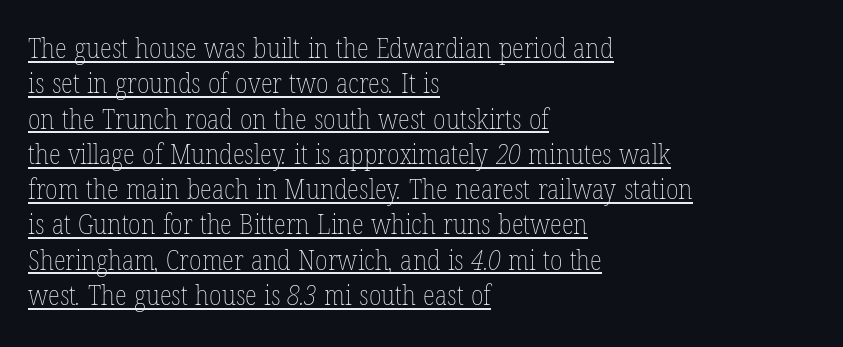
The rendering anchors every line to the left-hand side. Honestly, the underline is the first thing you notice here. This sample has the flowing, uneven cadence of proportional lettering. The font sits on the lighter half of the weight spectrum, regular included. How are the letters spaced? Ordinarily, with no added tracking. Regarding leading, the lines here are spaced in the standard way.
